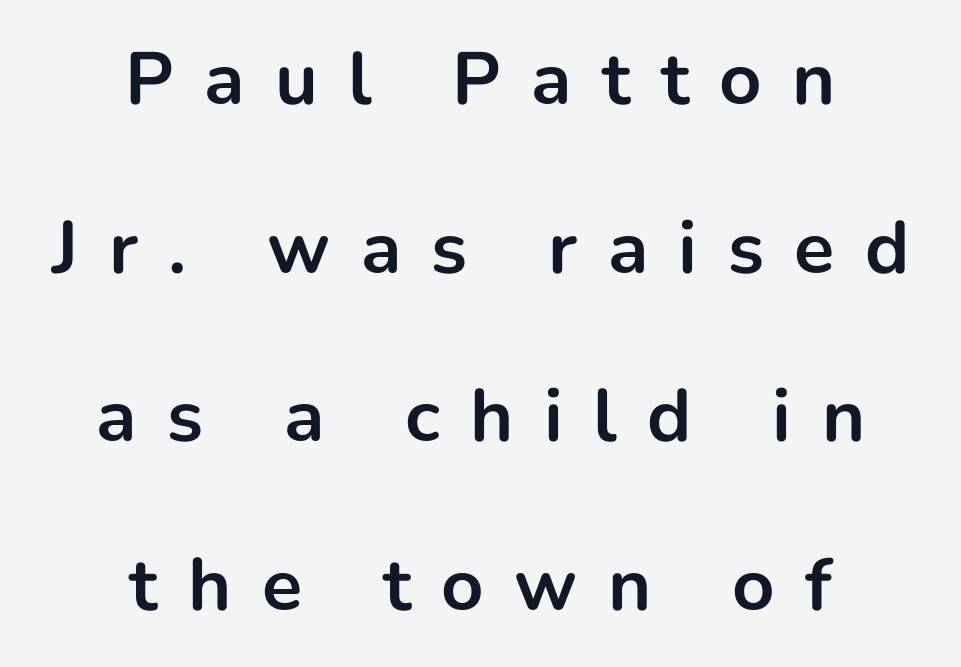
The image shows 74 px bold sans-serif type, upright; set centered, loose line spacing (2.28x), unusually wide letter spacing (+0.41 em), not underlined; low stroke contrast and a medium x-height.
